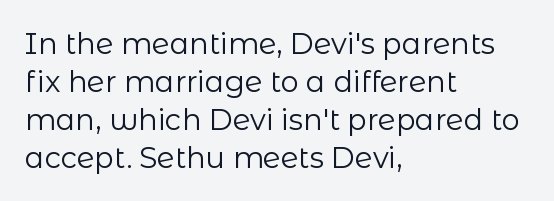
Q: Is the text bold? A: No.
Q: Is the text italic (slanted)? A: No, it is upright.
Q: Is the typeface a serif or a sans-serif typeface? A: Sans-serif.
Q: Is the text underlined? A: No.
Q: How is the paragraph aligned? A: Left-aligned.
Q: Is the spacing between letters normal or unusually wide? A: Normal.
Q: Is the spacing between lines tight, normal or loose? A: Normal.
Q: Width (condensed, normal, or wide)? A: Normal.
Q: Stroke contrast? A: Low.
Q: x-height? A: Medium.
Q: Monospaced? A: No.
